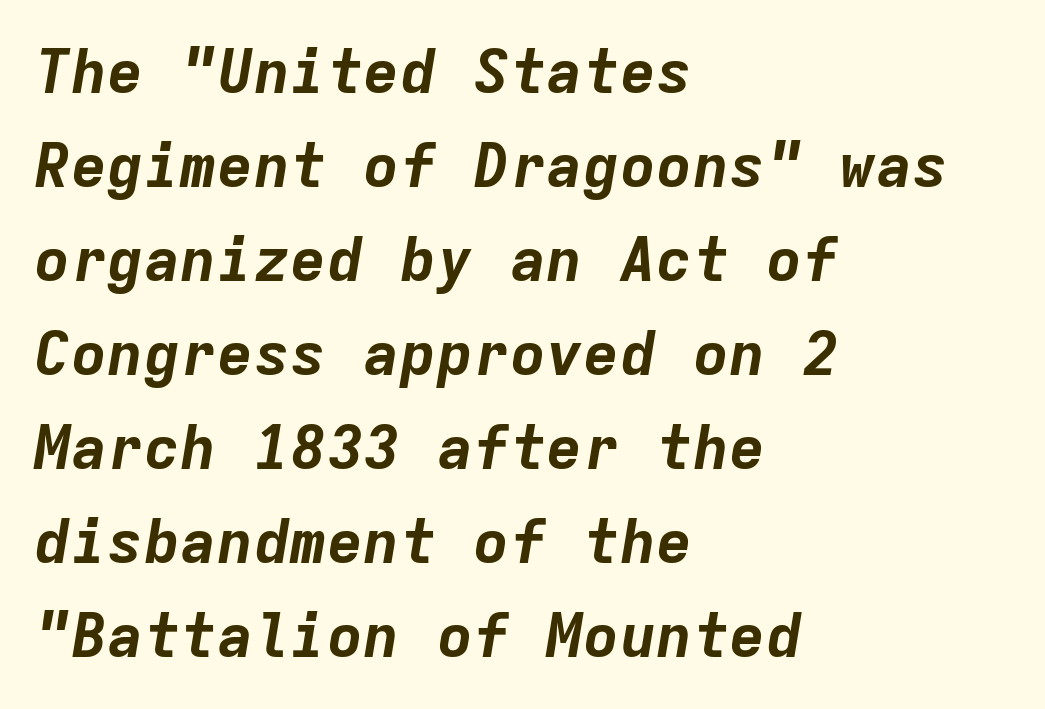
{"italic": "yes", "lean": "right", "slant_degrees": 9, "bold": "yes", "weight": "bold", "width": "normal", "stroke_contrast": "low", "x_height": "medium", "monospaced": "yes", "underline": "no", "align": "left", "line_spacing": "normal", "line_spacing_ratio": 1.54, "letter_spacing": "normal", "letter_spacing_em": 0.0, "glyph_px": 61}
